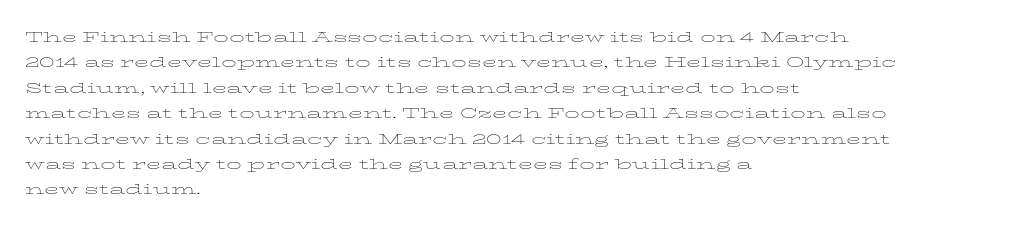
The image shows 20 px text type, upright; set left-aligned, normal line spacing (1.27x), normal letter spacing, not underlined.
